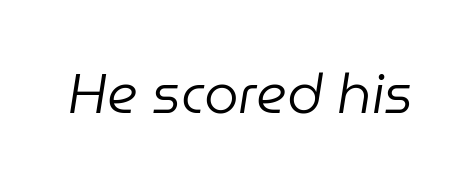
Q: Is the text bold? A: No.
Q: Is the text italic (slanted)? A: Yes, it leans right by about 9 degrees.
Q: Is the text underlined? A: No.
Q: Is the spacing between letters normal or unusually wide? A: Normal.
Q: Width (condensed, normal, or wide)? A: Normal.
Q: Stroke contrast? A: Low.
Q: x-height? A: Medium.
Q: Monospaced? A: No.
